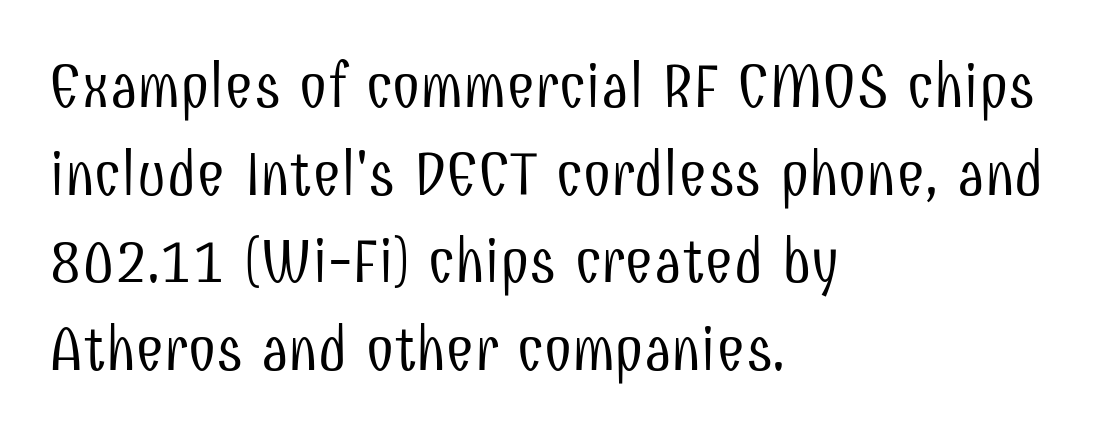
The image shows 63 px light, condensed sans-serif type, upright; set left-aligned, normal line spacing (1.39x), normal letter spacing, not underlined; low stroke contrast and a medium x-height.
